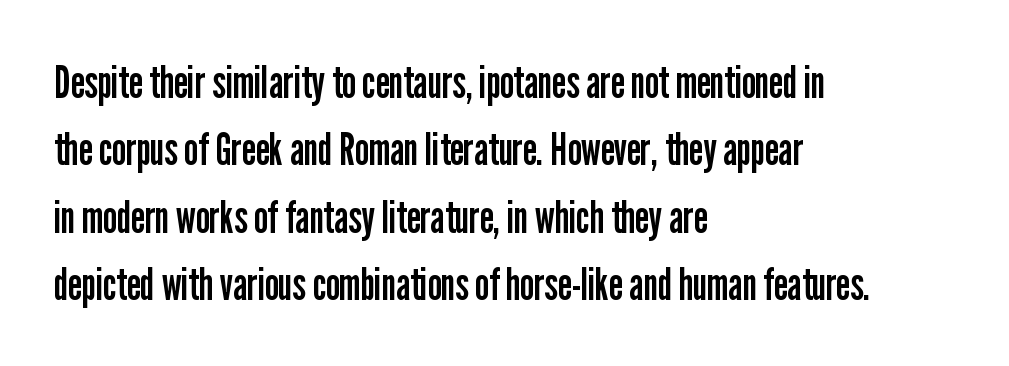
The image shows 45 px regular-weight, condensed sans-serif type, upright; set left-aligned, normal line spacing (1.5x), normal letter spacing, not underlined; low stroke contrast and a medium x-height.
